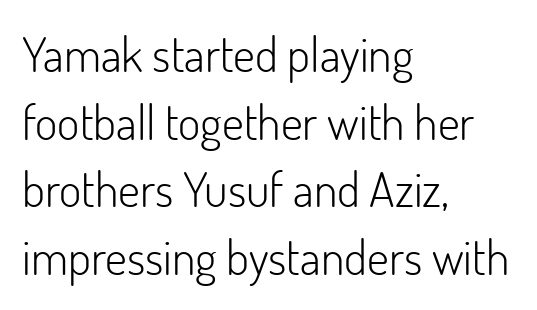
Q: Is the text bold? A: No.
Q: Is the text italic (slanted)? A: No, it is upright.
Q: Is the typeface a serif or a sans-serif typeface? A: Sans-serif.
Q: Is the text underlined? A: No.
Q: How is the paragraph aligned? A: Left-aligned.
Q: Is the spacing between letters normal or unusually wide? A: Normal.
Q: Is the spacing between lines tight, normal or loose? A: Normal.
Q: Width (condensed, normal, or wide)? A: Normal.
Q: Stroke contrast? A: Low.
Q: x-height? A: Small.
Q: Monospaced? A: No.
